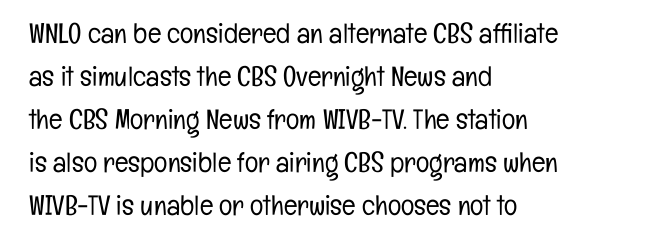
The image shows 28 px light, condensed sans-serif type, upright; set left-aligned, normal line spacing (1.54x), normal letter spacing, not underlined; low stroke contrast and a medium x-height.
